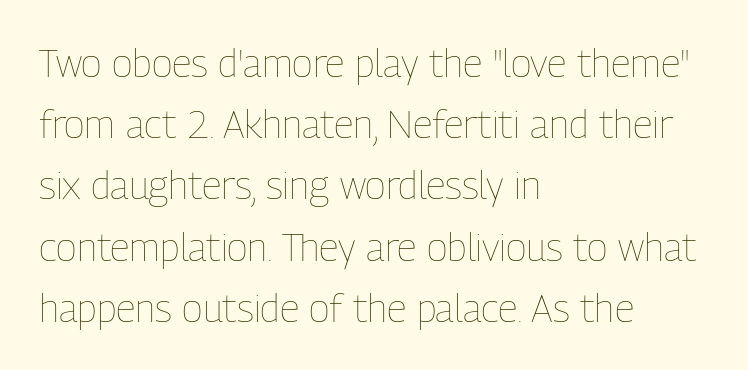
{"italic": "no", "bold": "no", "weight": "thin", "width": "condensed", "stroke_contrast": "low", "x_height": "medium", "monospaced": "no", "underline": "no", "align": "left", "line_spacing": "normal", "line_spacing_ratio": 1.57, "letter_spacing": "normal", "letter_spacing_em": 0.0, "glyph_px": 39}
